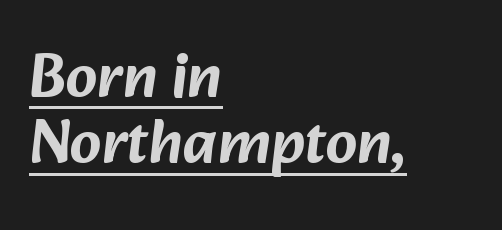
The image shows 62 px sans-serif type; set left-aligned, tight line spacing (1.07x), normal letter spacing, underlined; low stroke contrast and a medium x-height.
